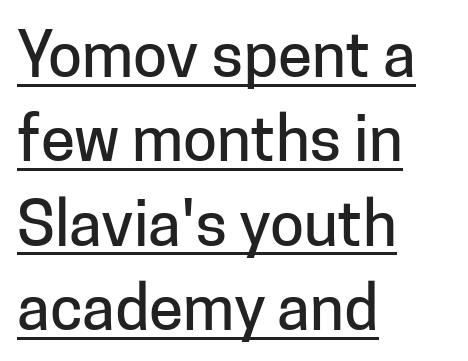
Q: Is the text italic (slanted)? A: No, it is upright.
Q: Is the typeface a serif or a sans-serif typeface? A: Sans-serif.
Q: Is the text underlined? A: Yes.
Q: How is the paragraph aligned? A: Left-aligned.
Q: Is the spacing between letters normal or unusually wide? A: Normal.
Q: Is the spacing between lines tight, normal or loose? A: Normal.
Q: Width (condensed, normal, or wide)? A: Normal.
Q: Stroke contrast? A: Low.
Q: x-height? A: Medium.
Q: Monospaced? A: No.
